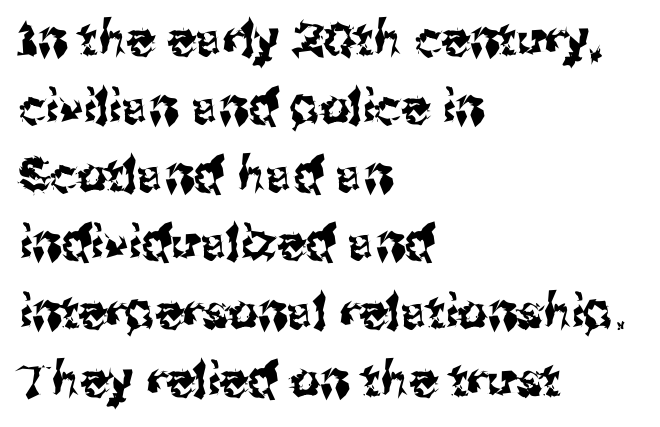
{"serif": "no", "italic": "no", "width": "normal", "stroke_contrast": "medium", "x_height": "medium", "monospaced": "no", "underline": "no", "align": "left", "line_spacing": "normal", "line_spacing_ratio": 1.45, "letter_spacing": "normal", "letter_spacing_em": 0.0, "glyph_px": 47}
